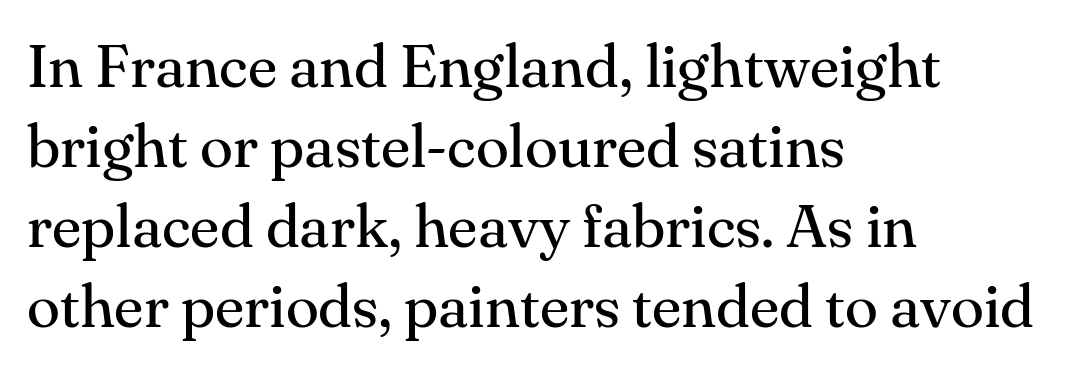
Q: Is the text bold? A: No.
Q: Is the text italic (slanted)? A: No, it is upright.
Q: Is the typeface a serif or a sans-serif typeface? A: Serif.
Q: Is the text underlined? A: No.
Q: How is the paragraph aligned? A: Left-aligned.
Q: Is the spacing between letters normal or unusually wide? A: Normal.
Q: Is the spacing between lines tight, normal or loose? A: Normal.
Q: Width (condensed, normal, or wide)? A: Normal.
Q: Stroke contrast? A: Medium.
Q: x-height? A: Small.
Q: Monospaced? A: No.
